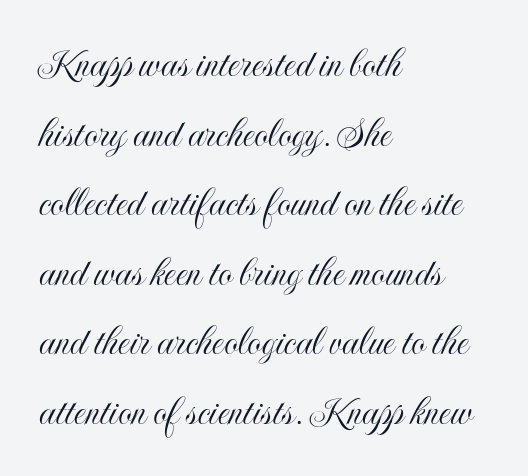
The image shows 44 px condensed type; set left-aligned, normal line spacing (1.58x), normal letter spacing, not underlined; a small x-height.
